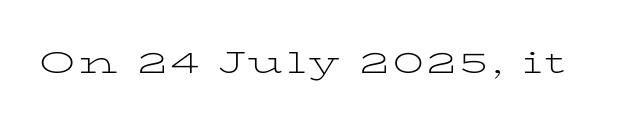
Note the varied advance widths — an 'i' is clearly narrower than an 'm'. Characters remain perfectly vertical along every line. Little horizontal feet cap the strokes, marking this as serif type. Bold? No — there's no thickening of the strokes. The passage shown is not underscored anywhere.
